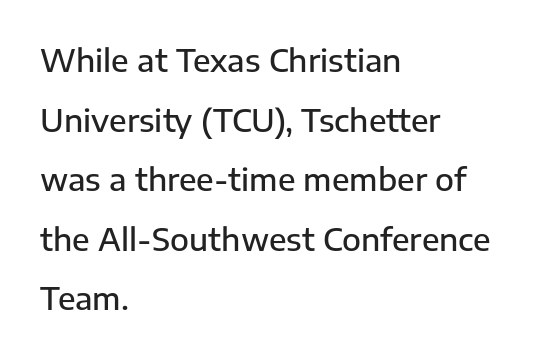
Q: Is the text bold? A: Semi-bold.
Q: Is the text italic (slanted)? A: No, it is upright.
Q: Is the typeface a serif or a sans-serif typeface? A: Sans-serif.
Q: Is the text underlined? A: No.
Q: How is the paragraph aligned? A: Left-aligned.
Q: Is the spacing between letters normal or unusually wide? A: Normal.
Q: Is the spacing between lines tight, normal or loose? A: Loose.
Q: Width (condensed, normal, or wide)? A: Normal.
Q: Stroke contrast? A: Low.
Q: x-height? A: Medium.
Q: Monospaced? A: No.
